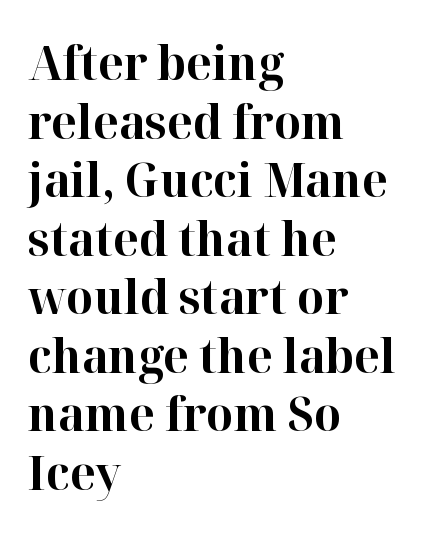
Rule under the text: the space is simply empty. Font category for this specimen: serif. Think of a printed novel: that variable character pitch is what you see here. I'd describe the lettering as bold — thick and assertive. Tracking value appears to be zero — textbook default spacing. If you drew a line through each stem, it would be perfectly vertical.
